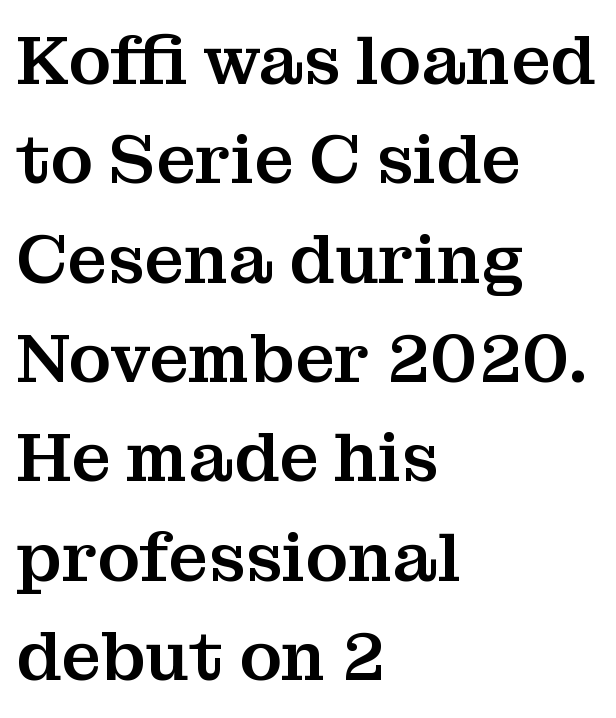
{"serif": "yes", "italic": "no", "width": "normal", "stroke_contrast": "medium", "x_height": "medium", "monospaced": "no", "underline": "no", "align": "left", "line_spacing": "normal", "line_spacing_ratio": 1.44, "letter_spacing": "normal", "letter_spacing_em": 0.0, "glyph_px": 69}
